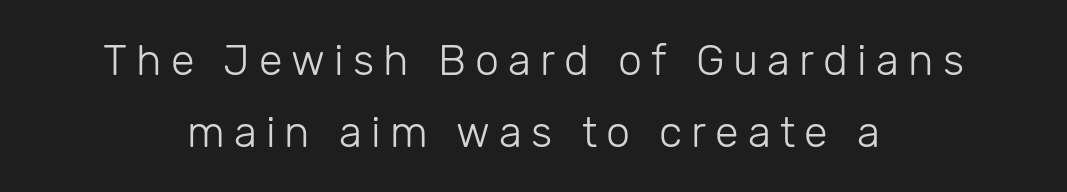
Q: Is the text bold? A: No.
Q: Is the text italic (slanted)? A: No, it is upright.
Q: Is the typeface a serif or a sans-serif typeface? A: Sans-serif.
Q: Is the text underlined? A: No.
Q: How is the paragraph aligned? A: Centered.
Q: Is the spacing between letters normal or unusually wide? A: Unusually wide.
Q: Is the spacing between lines tight, normal or loose? A: Normal.
Q: Width (condensed, normal, or wide)? A: Normal.
Q: Stroke contrast? A: Low.
Q: x-height? A: Medium.
Q: Monospaced? A: No.
